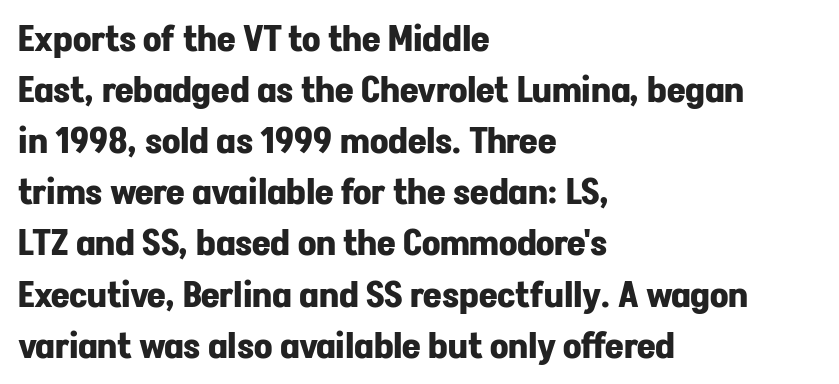
The image shows 36 px bold sans-serif type, upright; set left-aligned, normal line spacing (1.42x), normal letter spacing, not underlined; low stroke contrast and a medium x-height.
